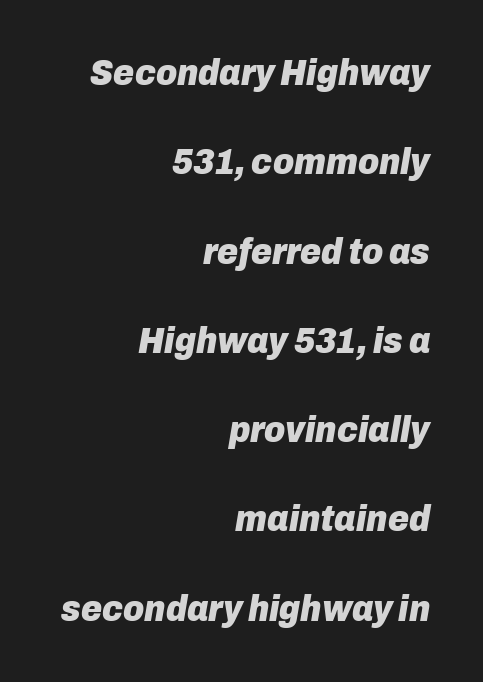
Tracking value appears to be zero — textbook default spacing. The passage is arranged like a letterhead date or caption credit — flush right. The glyphs look as if they've been sheared to an angle. Typographic density is high because the face is bold.
